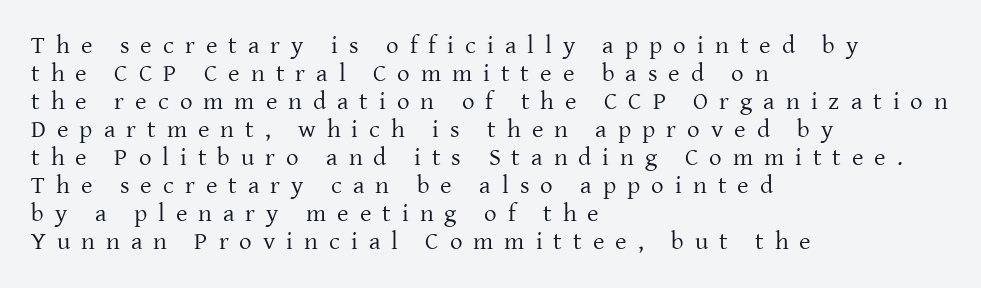
The specimen reads as upright at a glance. The ragged edge is on the right, which tells us the setting is flush left. This sample uses expanded letter spacing, leaving extra air between glyphs. The vertical gap from one line to the next is small. Compared with a typical body face, this is equally light or lighter still. Type without underlining.
